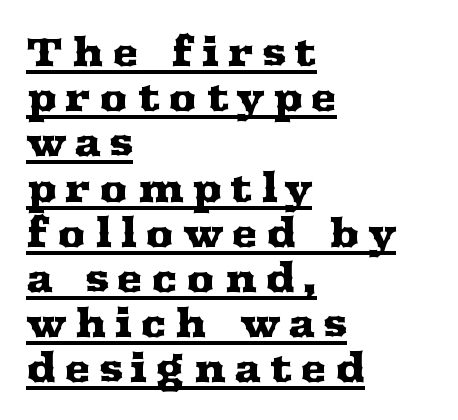
If you drew a ruler down the left edge, every line would touch it. The passage shown stacks its lines with hardly any gap. Students, note that the glyphs here are deliberately spaced far apart. You could not count columns in this text — the font is proportionally spaced. I'd call this a serif setting — the letters wear small feet.
